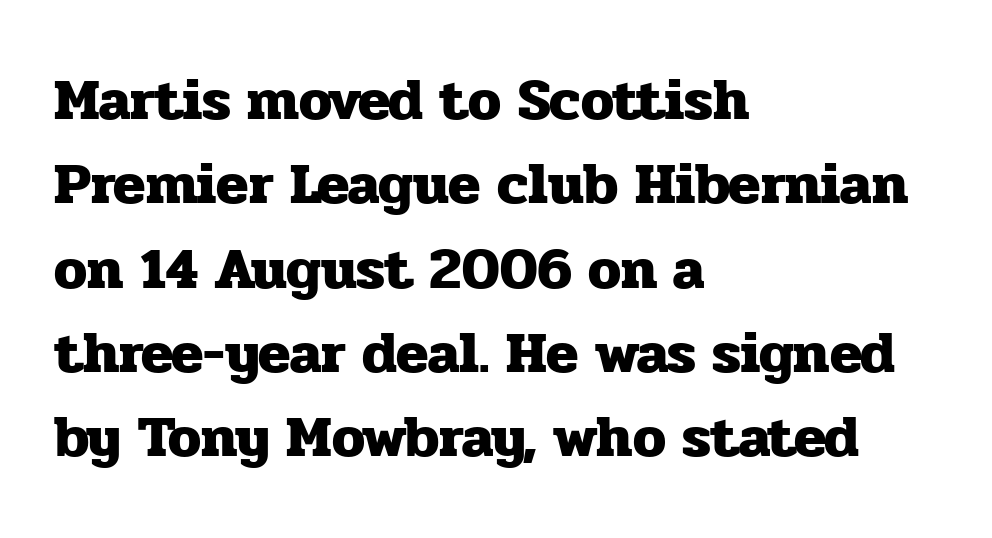
Underlining? Definitely not there. The face used here is proportionally spaced, like ordinary book or web type. A roman cut, with each character standing at attention. Are there feet on the stems? There are — it's a serif.
